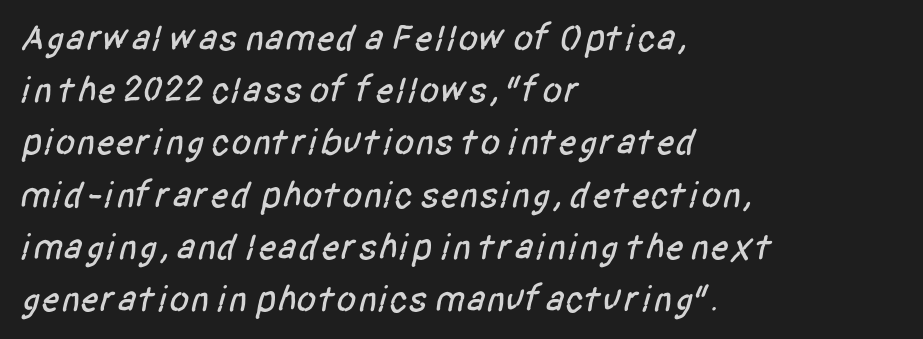
{"serif": "no", "width": "condensed", "stroke_contrast": "low", "x_height": "large", "monospaced": "no", "underline": "no", "align": "left", "line_spacing": "normal", "line_spacing_ratio": 1.41, "letter_spacing": "normal", "letter_spacing_em": 0.0, "glyph_px": 37}
